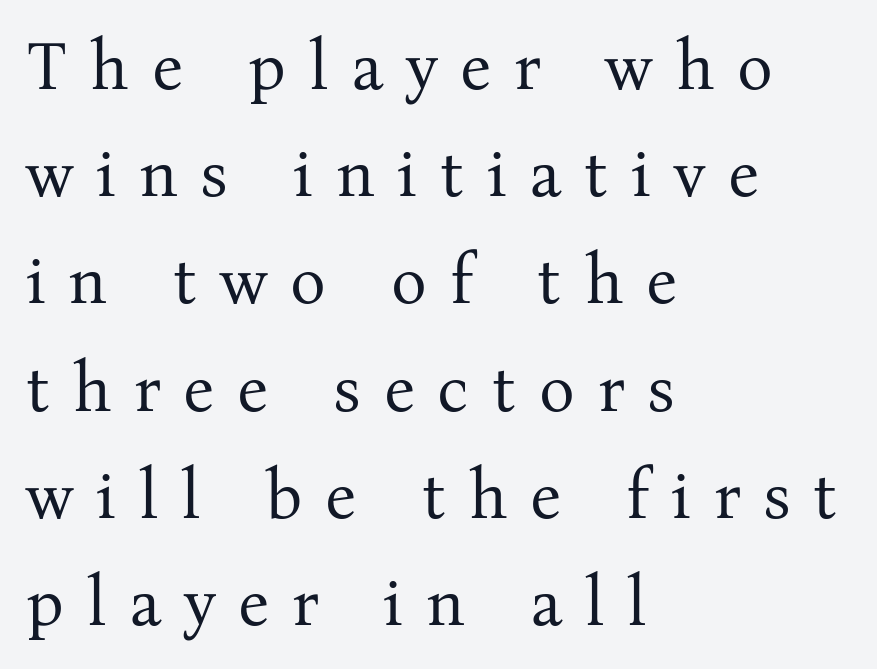
Looks like regular typesetting: each glyph gets only the width it needs. Leading matches the norm, producing a regular column. Font category for this specimen: serif. Each stroke keeps to a modest, everyday thickness or less. Visually the block forms a straight wall on the left and a jagged coastline on the right.
